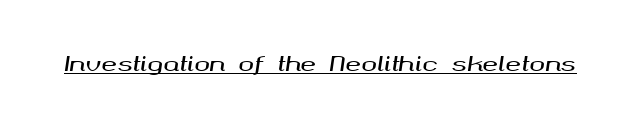
What decoration does the sample have? An underline. The letters are slanted; this is an italic face. The letterforms sit shoulder to shoulder at normal distance.
